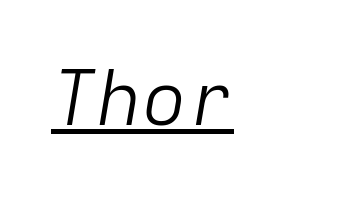
Q: Is the text bold? A: No.
Q: Is the text italic (slanted)? A: Yes, it leans right by about 9 degrees.
Q: Is the text underlined? A: Yes.
Q: Is the spacing between letters normal or unusually wide? A: Normal.
Q: Width (condensed, normal, or wide)? A: Normal.
Q: Stroke contrast? A: Low.
Q: x-height? A: Medium.
Q: Monospaced? A: Yes.
